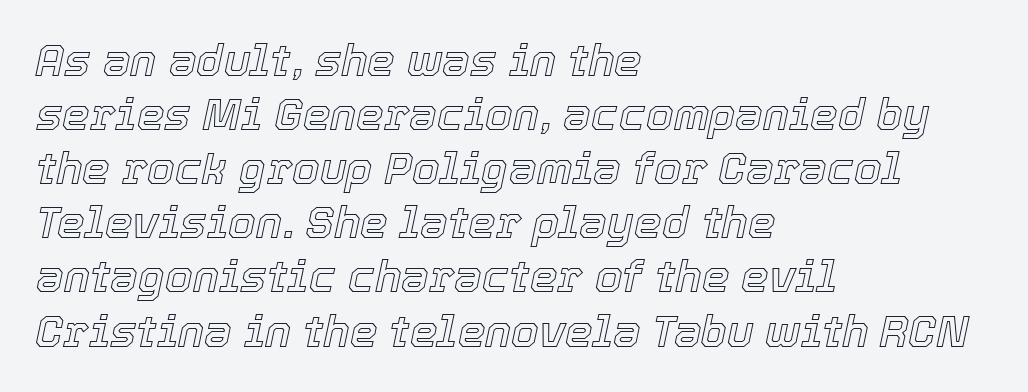
Q: Is the text italic (slanted)? A: Yes, it leans right by about 12 degrees.
Q: Is the text underlined? A: No.
Q: How is the paragraph aligned? A: Left-aligned.
Q: Is the spacing between letters normal or unusually wide? A: Normal.
Q: Width (condensed, normal, or wide)? A: Normal.
Q: x-height? A: Medium.
Q: Monospaced? A: No.
